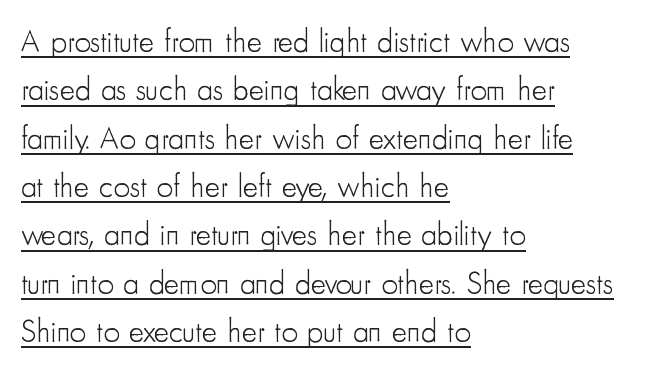
The font's upright variant was chosen for this text. Regarding leading, the lines here are spaced in the standard way. Do the characters align in a grid? No, the font is proportional. What kind of face is this? One without serifs — a sans. The face used here is rendered with its standard letterfit. Horizontally, the lines are justified to the leading edge only.
